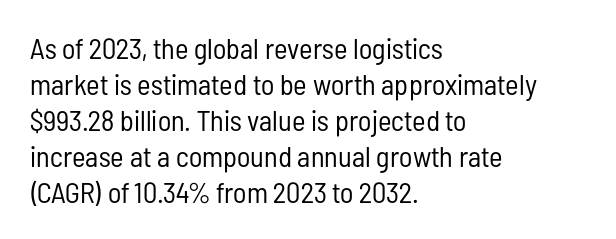
This is sans-serif lettering, the kind often seen on screens and signage. Characters follow at the spacing the type designer built in. The letters stand upright; this is a roman face. Is this a fixed-width face? No — the glyphs have proportional, varying widths.
